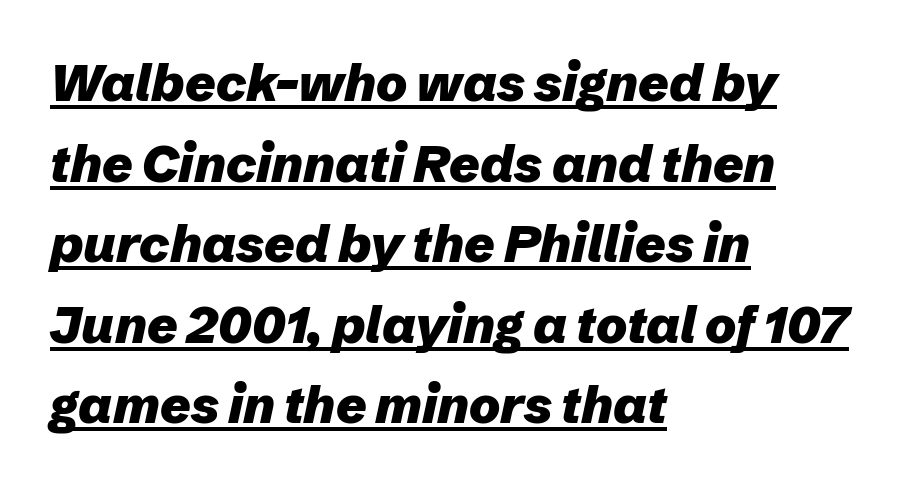
Q: Is the text bold? A: Yes.
Q: Is the text italic (slanted)? A: Yes, it leans right by about 12 degrees.
Q: Is the text underlined? A: Yes.
Q: How is the paragraph aligned? A: Left-aligned.
Q: Is the spacing between letters normal or unusually wide? A: Normal.
Q: Is the spacing between lines tight, normal or loose? A: Normal.
Q: Width (condensed, normal, or wide)? A: Normal.
Q: Stroke contrast? A: Low.
Q: x-height? A: Medium.
Q: Monospaced? A: No.
